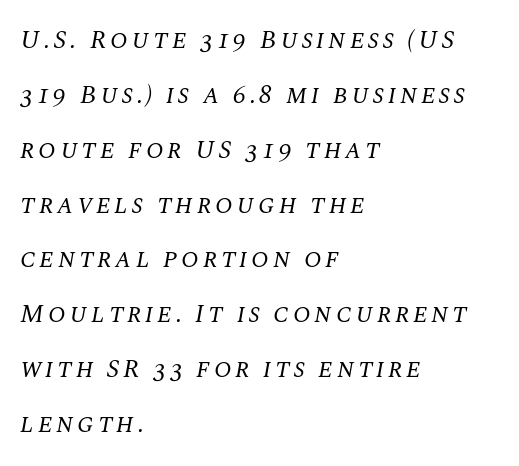
{"italic": "yes", "lean": "right", "slant_degrees": 10, "bold": "no", "underline": "no", "align": "left", "line_spacing": "loose", "line_spacing_ratio": 2.11, "glyph_px": 26}
